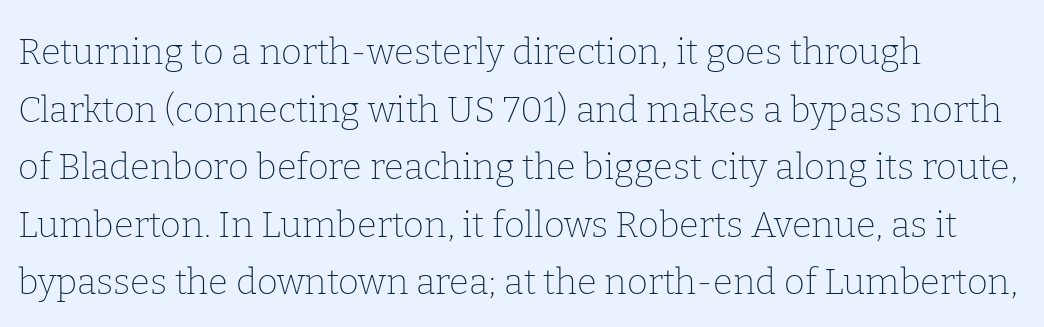
The type sits square on the baseline with zero lean. The baseline area is clear. The letters sit at their default tracking, neither squeezed nor spread. Leading matches the norm, producing a regular column.
